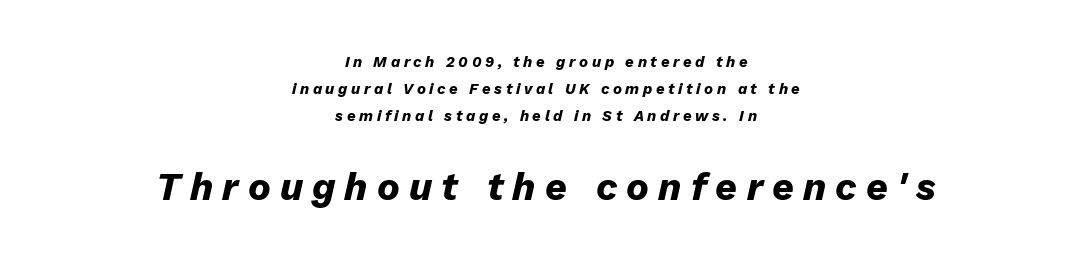
Q: Is the text bold? A: Yes.
Q: Is the text italic (slanted)? A: Yes, it leans right by about 13 degrees.
Q: Is the text underlined? A: No.
Q: How is the paragraph aligned? A: Centered.
Q: Is the spacing between letters normal or unusually wide? A: Unusually wide.
Q: Which block of text is set in a larger size, the first (top) or the second (bottom)? A: The second (bottom) one.
Q: Width (condensed, normal, or wide)? A: Normal.
Q: Stroke contrast? A: Low.
Q: x-height? A: Medium.
Q: Monospaced? A: No.
